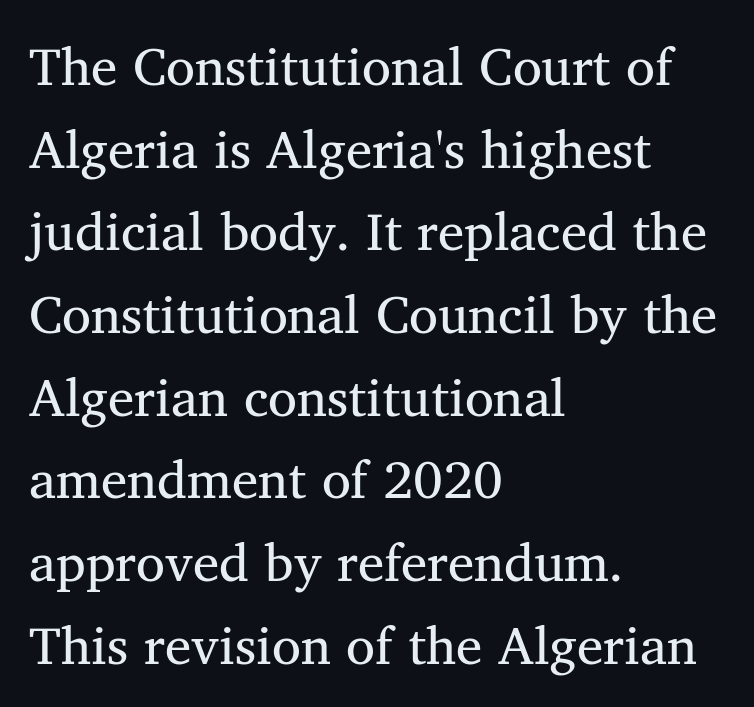
The image shows 53 px regular-weight serif type; set left-aligned, normal line spacing (1.56x), normal letter spacing, not underlined; medium stroke contrast and a medium x-height.
